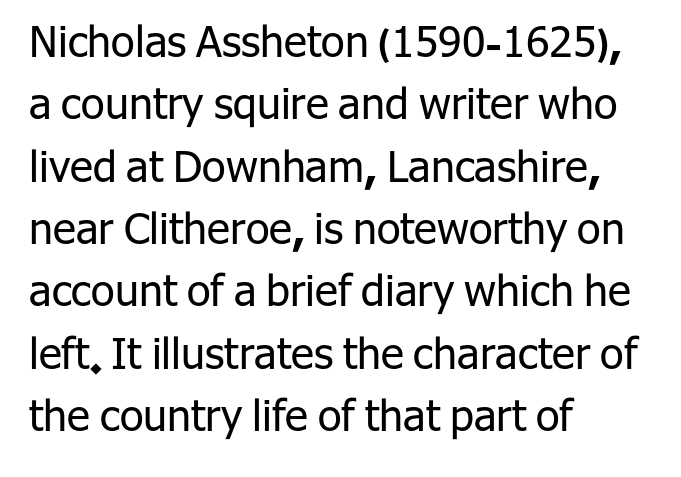
{"serif": "no", "italic": "no", "bold": "no", "weight": "regular", "width": "normal", "stroke_contrast": "low", "x_height": "medium", "monospaced": "no", "underline": "no", "align": "left", "line_spacing": "normal", "line_spacing_ratio": 1.45, "letter_spacing": "normal", "letter_spacing_em": 0.0, "glyph_px": 43}
